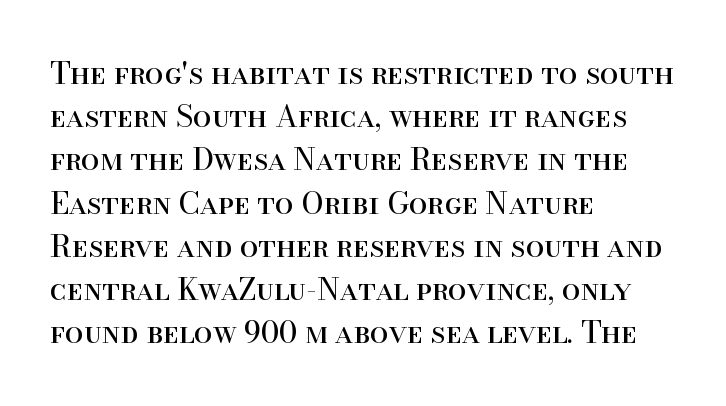
Q: Is the text bold? A: No.
Q: Is the text italic (slanted)? A: No, it is upright.
Q: Is the typeface a serif or a sans-serif typeface? A: Serif.
Q: Is the text underlined? A: No.
Q: How is the paragraph aligned? A: Left-aligned.
Q: Is the spacing between letters normal or unusually wide? A: Normal.
Q: Is the spacing between lines tight, normal or loose? A: Normal.
Q: Width (condensed, normal, or wide)? A: Normal.
Q: Stroke contrast? A: High.
Q: x-height? A: Small.
Q: Monospaced? A: No.
